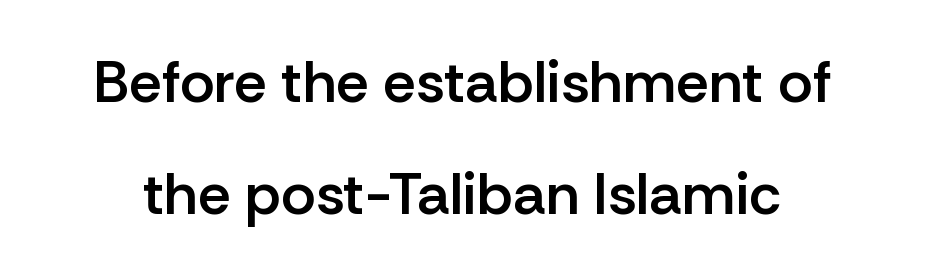
{"serif": "no", "italic": "no", "bold": "semi", "weight": "semibold", "width": "normal", "stroke_contrast": "low", "x_height": "medium", "monospaced": "no", "underline": "no", "line_spacing": "loose", "line_spacing_ratio": 1.9, "letter_spacing": "normal", "letter_spacing_em": 0.0, "glyph_px": 59}
